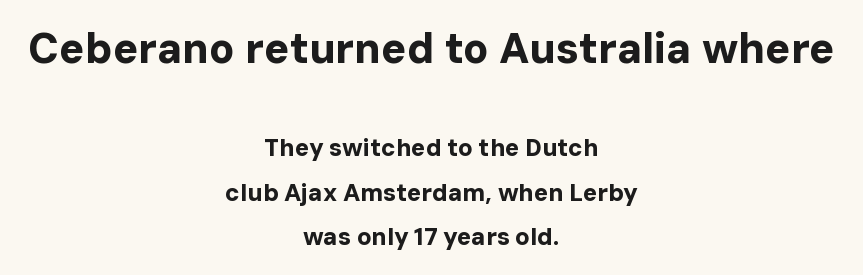
The image shows 42 px bold sans-serif type, upright; set centered, line spacing 1.85x, normal letter spacing, not underlined; the first (top) block is 1.75x larger; low stroke contrast and a medium x-height.
